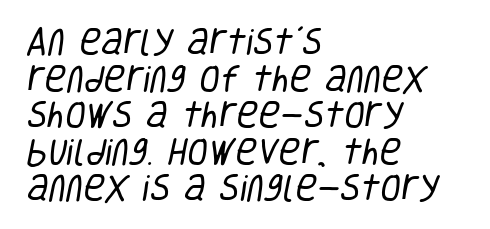
The image shows 30 px regular-weight, condensed sans-serif type; set left-aligned, line spacing 1.22x, normal letter spacing, not underlined; low stroke contrast and a large x-height.
